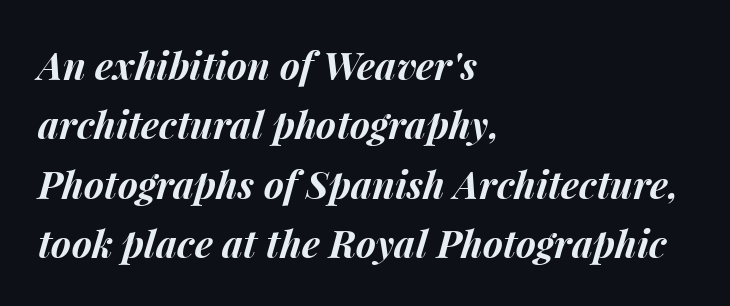
{"italic": "yes", "lean": "right", "slant_degrees": 15, "bold": "yes", "weight": "bold", "width": "normal", "stroke_contrast": "medium", "x_height": "medium", "monospaced": "no", "underline": "no", "align": "left", "line_spacing": "normal", "line_spacing_ratio": 1.56, "letter_spacing": "normal", "letter_spacing_em": 0.0, "glyph_px": 38}
